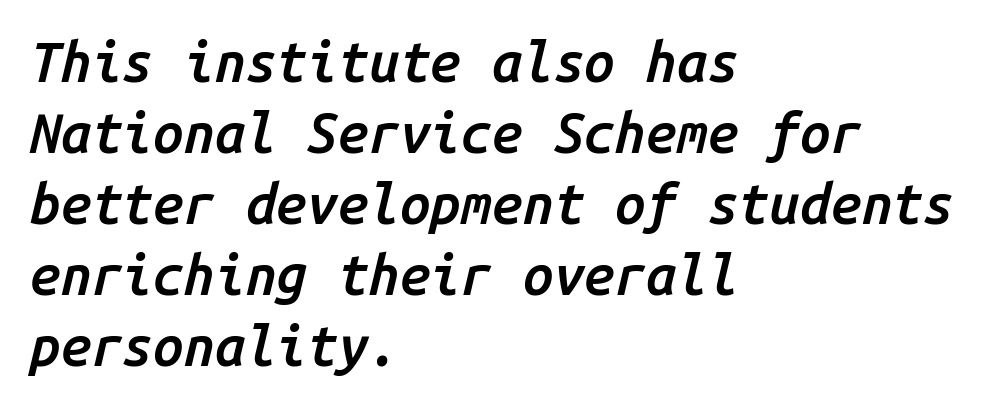
The image shows 55 px semibold type, italic (leaning right), monospaced; set left-aligned, normal line spacing (1.29x), normal letter spacing, not underlined; low stroke contrast and a medium x-height.
